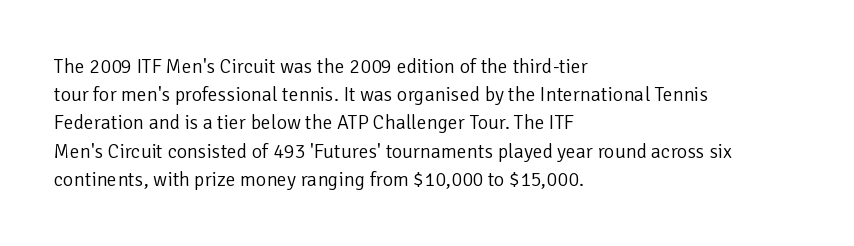
Nobody drew a line under any word here. When letters stand straight like this, we call the style roman or upright. The lines sit at an ordinary, default distance from one another. Summary of weight: not heavy and not bold.
